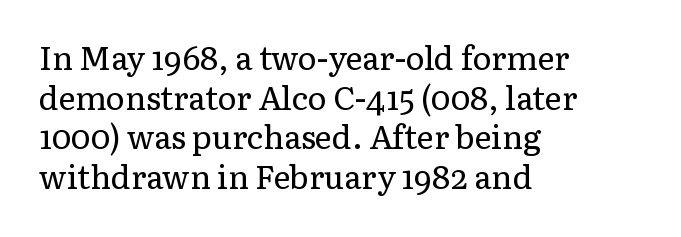
The image shows 32 px regular-weight serif type, upright; set left-aligned, line spacing 1.24x, normal letter spacing, not underlined; low stroke contrast and a medium x-height.
